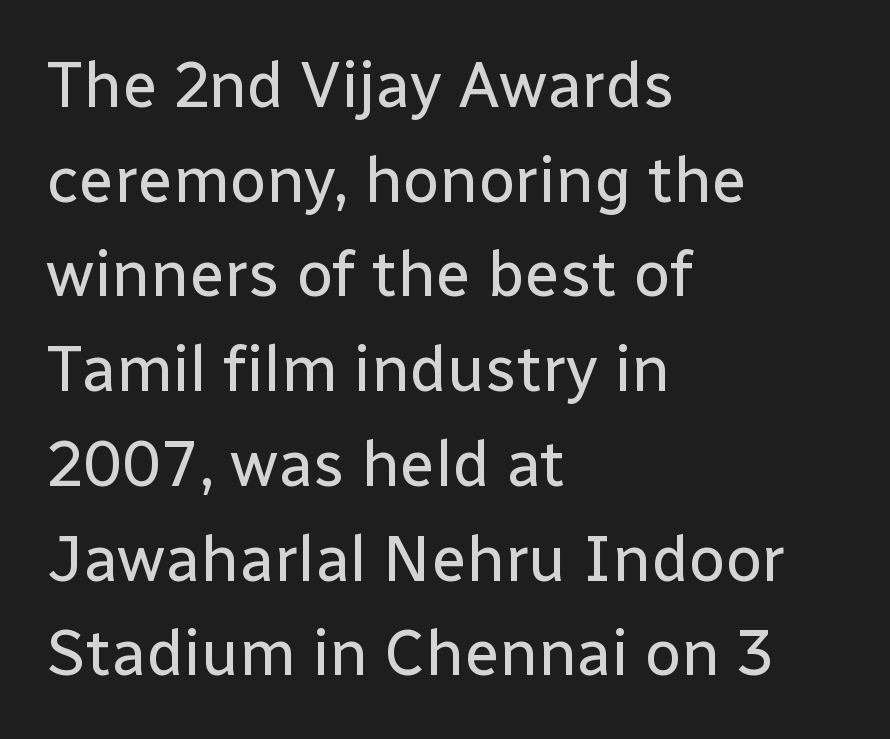
Q: Is the text bold? A: No.
Q: Is the text italic (slanted)? A: No, it is upright.
Q: Is the typeface a serif or a sans-serif typeface? A: Sans-serif.
Q: Is the text underlined? A: No.
Q: How is the paragraph aligned? A: Left-aligned.
Q: Is the spacing between letters normal or unusually wide? A: Normal.
Q: Is the spacing between lines tight, normal or loose? A: Normal.
Q: Width (condensed, normal, or wide)? A: Normal.
Q: Stroke contrast? A: Low.
Q: x-height? A: Medium.
Q: Monospaced? A: No.
